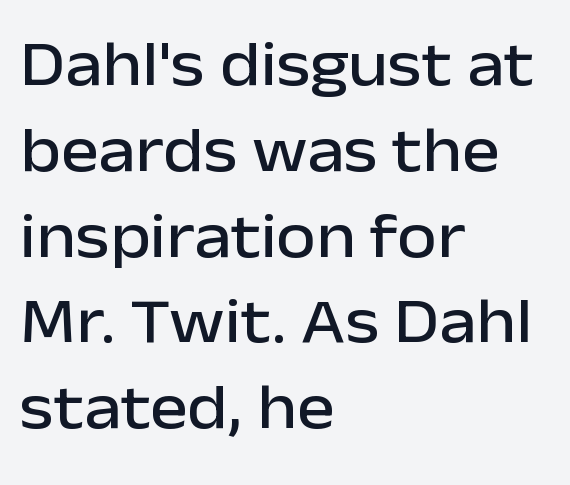
Q: Is the text italic (slanted)? A: No, it is upright.
Q: Is the typeface a serif or a sans-serif typeface? A: Sans-serif.
Q: Is the text underlined? A: No.
Q: How is the paragraph aligned? A: Left-aligned.
Q: Is the spacing between letters normal or unusually wide? A: Normal.
Q: Is the spacing between lines tight, normal or loose? A: Normal.
Q: Width (condensed, normal, or wide)? A: Normal.
Q: Stroke contrast? A: Low.
Q: x-height? A: Medium.
Q: Monospaced? A: No.
